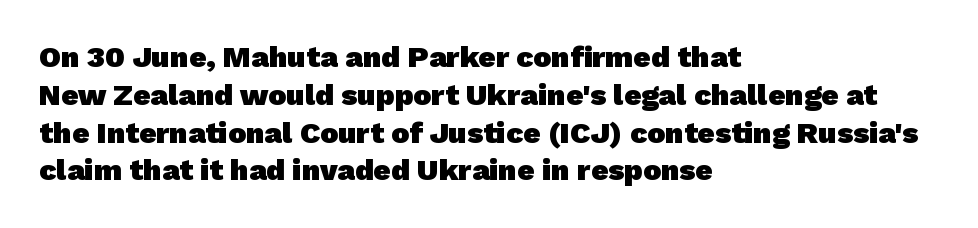
The image shows 30 px heavy sans-serif type; set left-aligned, normal line spacing (1.26x), normal letter spacing, not underlined; low stroke contrast and a medium x-height.
